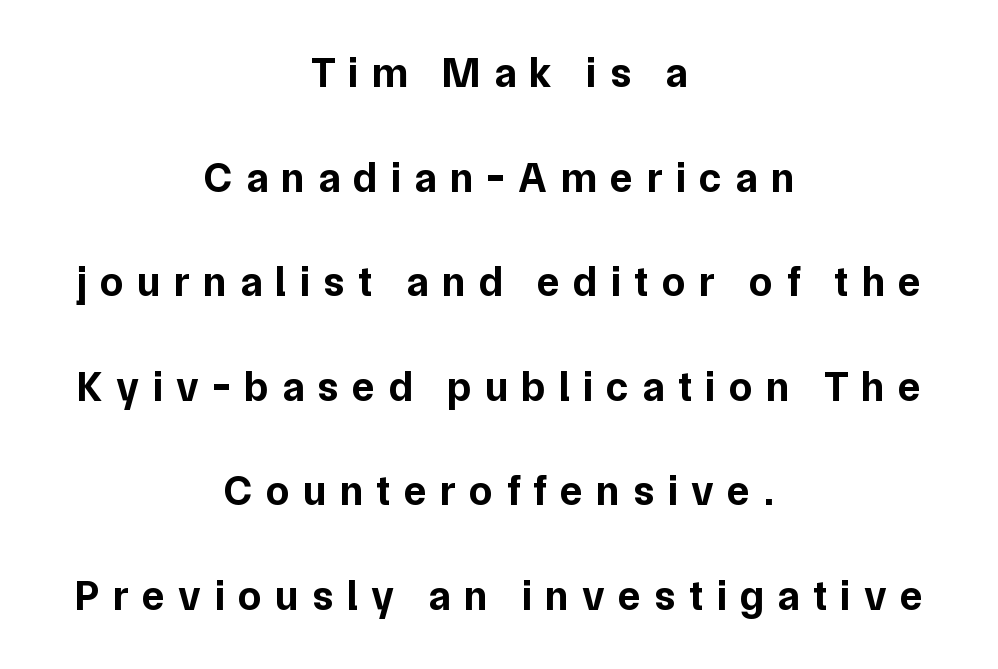
Underline: absent. In terms of weight, the rendering is a true, heavy bold. What's the leading like? Stretched, with rows far apart. A typesetter would call this proportional, since set widths differ per character. The typography opts for an upright posture over an oblique one. This rendering uses center alignment, leaving both contours irregular but symmetric.
